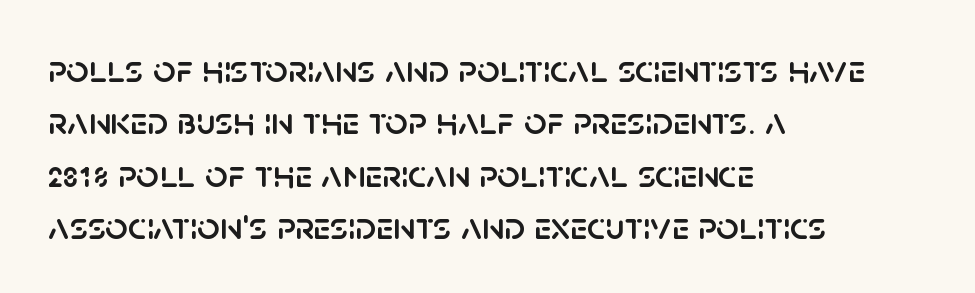
Q: Is the text italic (slanted)? A: No, it is upright.
Q: Is the typeface a serif or a sans-serif typeface? A: Sans-serif.
Q: Is the text underlined? A: No.
Q: How is the paragraph aligned? A: Left-aligned.
Q: Is the spacing between letters normal or unusually wide? A: Normal.
Q: Is the spacing between lines tight, normal or loose? A: Normal.
Q: Width (condensed, normal, or wide)? A: Normal.
Q: Stroke contrast? A: Low.
Q: x-height? A: Large.
Q: Monospaced? A: No.
